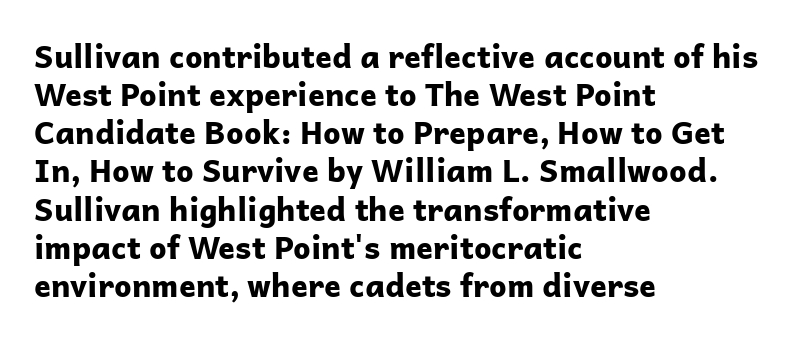
Regarding serifs, this sample does without them. Vertical strokes here are truly vertical. Left-aligned paragraph, ragged on the right. Anything drawn beneath the words? Only blank space. Look at the stroke-to-counter ratio: heavy, a bold. Spacing verdict: proportional, widths tailored to each character.
